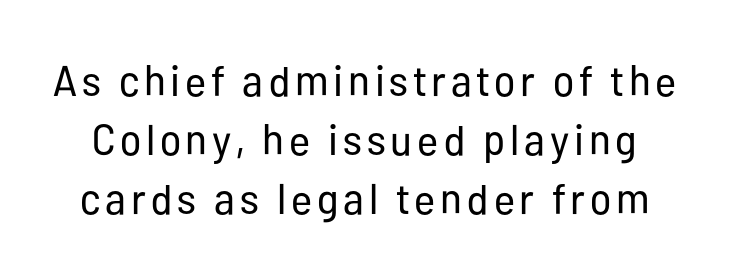
{"serif": "no", "italic": "no", "bold": "no", "weight": "regular", "width": "condensed", "stroke_contrast": "low", "x_height": "medium", "monospaced": "no", "underline": "no", "line_spacing": "normal", "line_spacing_ratio": 1.37, "glyph_px": 43}
